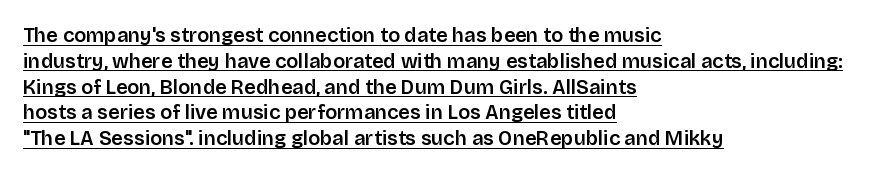
The vertical gap from one line to the next is medium. Caption: multi-line text, flush left, ragged right. In terms of posture, this sample is upright. What stands out about the letter spacing? Nothing — it is the standard amount.
